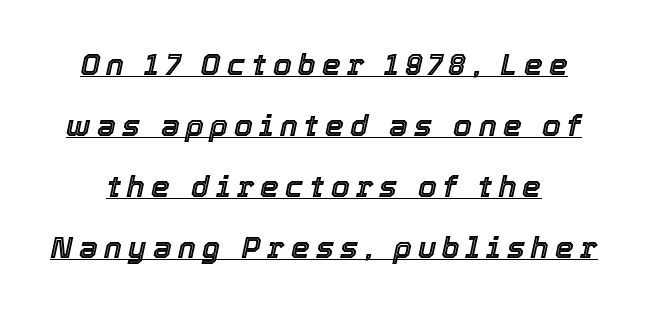
Q: Is the text italic (slanted)? A: Yes, it leans right by about 12 degrees.
Q: Is the text underlined? A: Yes.
Q: Is the spacing between letters normal or unusually wide? A: Unusually wide.
Q: Is the spacing between lines tight, normal or loose? A: Loose.
Q: Width (condensed, normal, or wide)? A: Normal.
Q: x-height? A: Medium.
Q: Monospaced? A: No.
